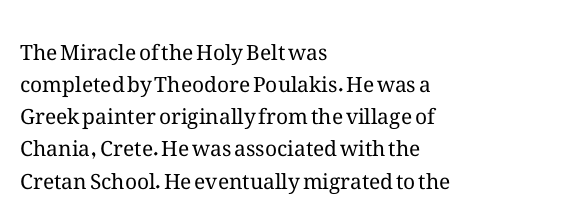
The image shows 21 px text type, upright; set left-aligned, normal line spacing (1.53x), normal letter spacing, not underlined.
